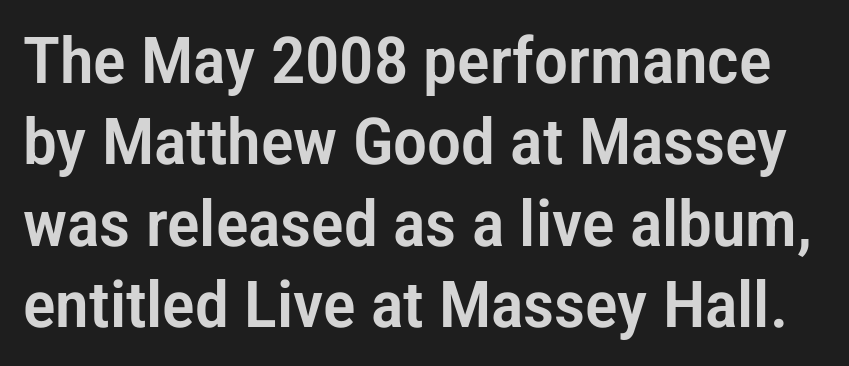
The image shows 64 px condensed sans-serif type, upright; set normal line spacing (1.27x), normal letter spacing, not underlined; low stroke contrast and a medium x-height.
